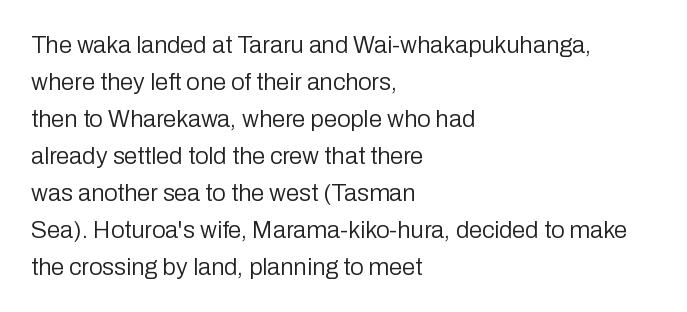
Q: Is the text bold? A: No.
Q: Is the text italic (slanted)? A: No, it is upright.
Q: Is the text underlined? A: No.
Q: How is the paragraph aligned? A: Left-aligned.
Q: Is the spacing between letters normal or unusually wide? A: Normal.
Q: Is the spacing between lines tight, normal or loose? A: Normal.
